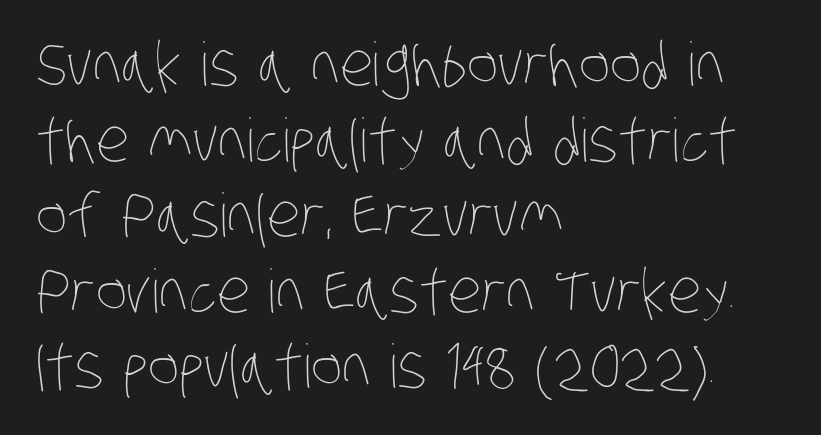
Glance below the letters and you will spot only blank space. Here the glyphs are tracked normally, forming tight word shapes. A typesetter would call this leading conventional body-copy spacing. Letters have the restrained weight of plain body copy at most. One-word summary of the alignment: left. Looks like regular typesetting: each glyph gets only the width it needs.
